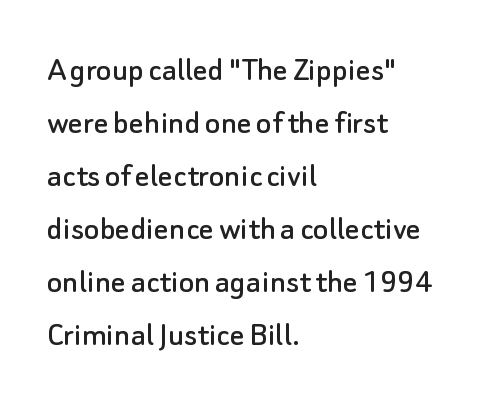
The image shows 36 px sans-serif type, upright; set left-aligned, normal line spacing (1.47x), normal letter spacing, not underlined; low stroke contrast and a small x-height.
